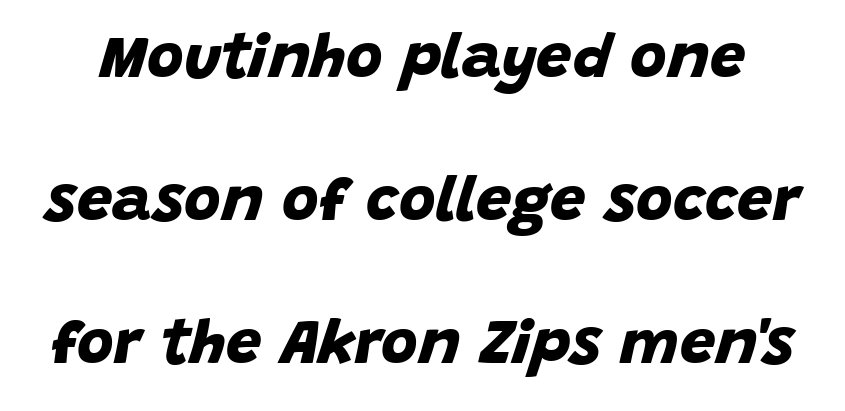
Q: Is the text bold? A: Yes.
Q: Is the typeface a serif or a sans-serif typeface? A: Sans-serif.
Q: Is the text underlined? A: No.
Q: Is the spacing between letters normal or unusually wide? A: Normal.
Q: Is the spacing between lines tight, normal or loose? A: Loose.
Q: Width (condensed, normal, or wide)? A: Normal.
Q: Stroke contrast? A: Low.
Q: x-height? A: Large.
Q: Monospaced? A: No.
